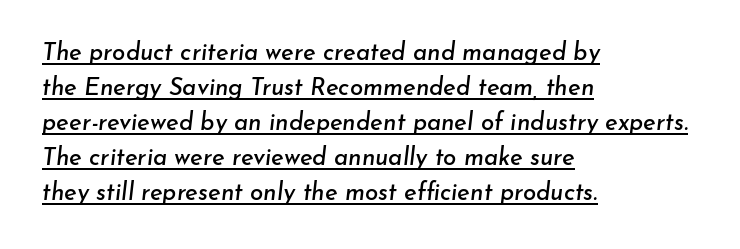
Q: Is the text italic (slanted)? A: Yes, it leans right by about 7 degrees.
Q: Is the text underlined? A: Yes.
Q: How is the paragraph aligned? A: Left-aligned.
Q: Is the spacing between letters normal or unusually wide? A: Normal.
Q: Is the spacing between lines tight, normal or loose? A: Normal.
